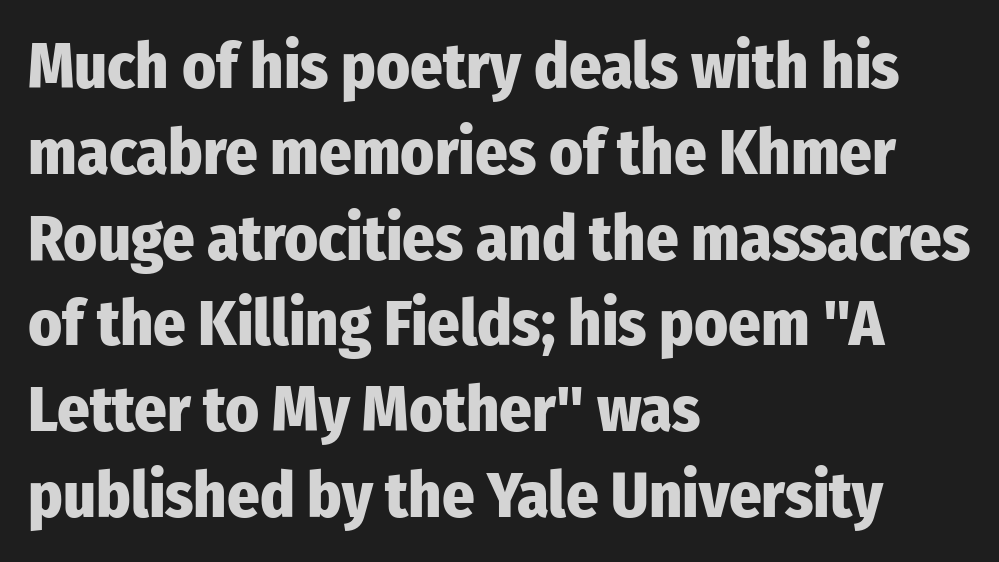
Does the type have serifs? No, each stem ends abruptly. Strokes here are thick enough to call this a true bold. Default kerning and tracking; the words read as compact shapes. The face used here is proportionally spaced, like ordinary book or web type.
